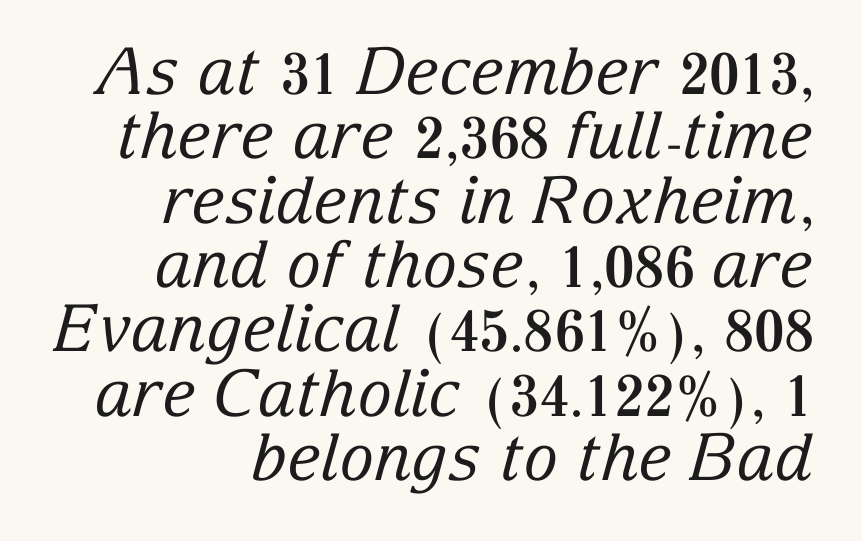
All the whitespace from short lines collects on the left. Summary of weight: not heavy and not bold. Tracking value appears to be zero — textbook default spacing. Leading is clearly below the norm, producing a dense column.
